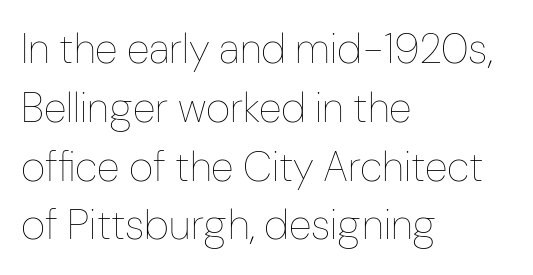
Q: Is the text bold? A: No.
Q: Is the text italic (slanted)? A: No, it is upright.
Q: Is the text underlined? A: No.
Q: How is the paragraph aligned? A: Left-aligned.
Q: Is the spacing between letters normal or unusually wide? A: Normal.
Q: Is the spacing between lines tight, normal or loose? A: Normal.
Q: Width (condensed, normal, or wide)? A: Condensed.
Q: Stroke contrast? A: Low.
Q: x-height? A: Medium.
Q: Monospaced? A: No.
